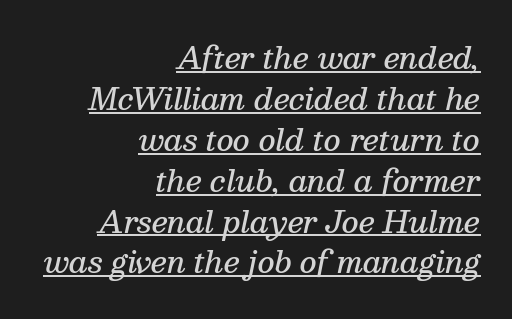
The image shows 29 px semibold serif type, italic (leaning right); set right-aligned, normal line spacing (1.41x), normal letter spacing, underlined; medium stroke contrast and a medium x-height.
